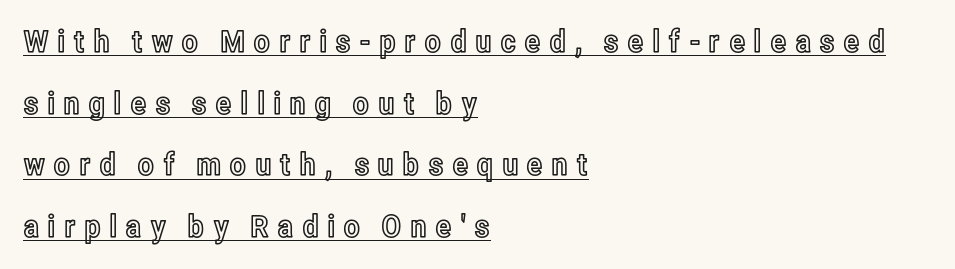
{"italic": "no", "width": "condensed", "x_height": "medium", "monospaced": "no", "underline": "yes", "align": "left", "line_spacing": "loose", "line_spacing_ratio": 1.99, "letter_spacing": "wide", "letter_spacing_em": 0.25, "glyph_px": 31}
